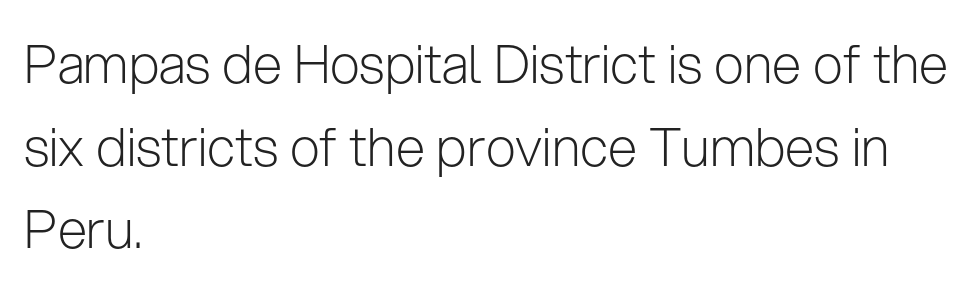
Q: Is the text bold? A: No.
Q: Is the text italic (slanted)? A: No, it is upright.
Q: Is the typeface a serif or a sans-serif typeface? A: Sans-serif.
Q: Is the text underlined? A: No.
Q: How is the paragraph aligned? A: Left-aligned.
Q: Is the spacing between letters normal or unusually wide? A: Normal.
Q: Is the spacing between lines tight, normal or loose? A: Normal.
Q: Width (condensed, normal, or wide)? A: Normal.
Q: Stroke contrast? A: Low.
Q: x-height? A: Medium.
Q: Monospaced? A: No.
